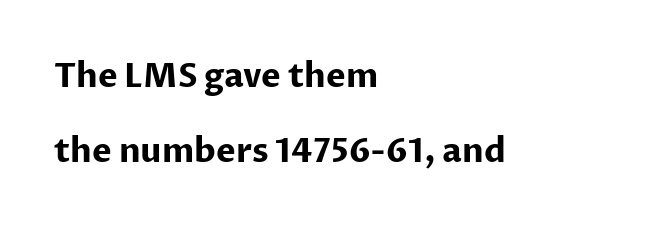
The image shows 33 px bold sans-serif type, upright; set left-aligned, loose line spacing (2.28x), normal letter spacing, not underlined; low stroke contrast and a medium x-height.
